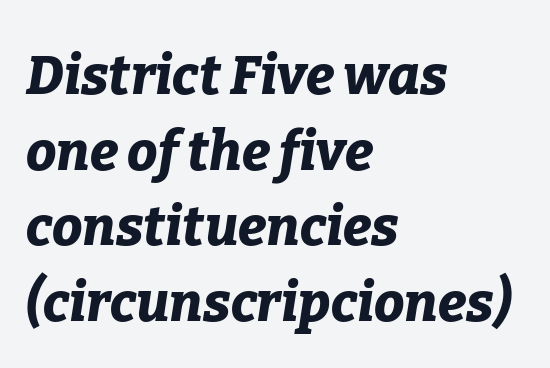
The image shows 54 px bold type, italic (leaning right); set left-aligned, normal line spacing (1.4x), normal letter spacing, not underlined; low stroke contrast and a medium x-height.
